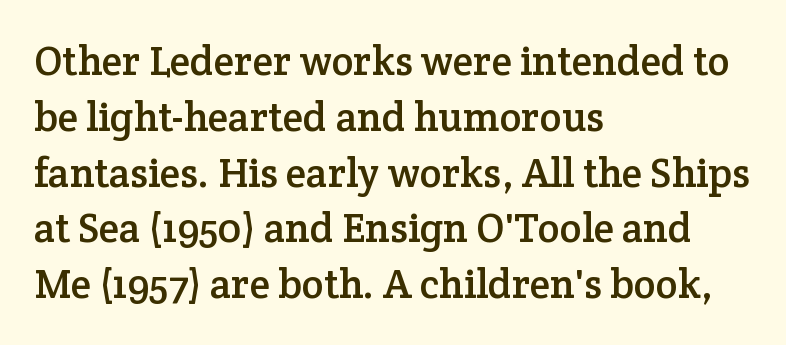
The passage shown is typed in a proportional face where columns would drift. Unlike a clean sans, this face finishes its strokes with serifs. Does the lettering tilt? It doesn't — this is upright. Casual observation: everything's shoved over to the left. The leading is moderate, giving the passage an even texture. No word sits above an underline.
